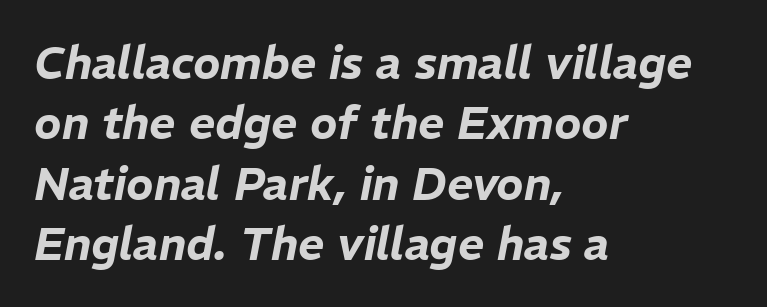
Q: Is the text italic (slanted)? A: Yes, it leans right by about 11 degrees.
Q: Is the text underlined? A: No.
Q: How is the paragraph aligned? A: Left-aligned.
Q: Is the spacing between letters normal or unusually wide? A: Normal.
Q: Is the spacing between lines tight, normal or loose? A: Normal.
Q: Width (condensed, normal, or wide)? A: Normal.
Q: Stroke contrast? A: Low.
Q: x-height? A: Medium.
Q: Monospaced? A: No.
